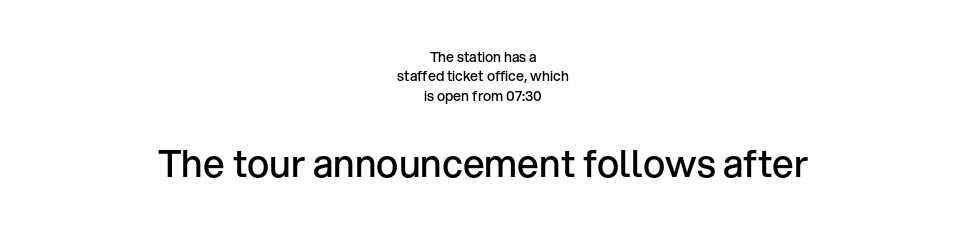
Q: Is the text bold? A: Semi-bold.
Q: Is the text italic (slanted)? A: No, it is upright.
Q: Is the typeface a serif or a sans-serif typeface? A: Sans-serif.
Q: Is the text underlined? A: No.
Q: How is the paragraph aligned? A: Centered.
Q: Is the spacing between letters normal or unusually wide? A: Normal.
Q: Is the spacing between lines tight, normal or loose? A: Normal.
Q: Which block of text is set in a larger size, the first (top) or the second (bottom)? A: The second (bottom) one.
Q: Width (condensed, normal, or wide)? A: Normal.
Q: Stroke contrast? A: Low.
Q: x-height? A: Medium.
Q: Monospaced? A: No.
